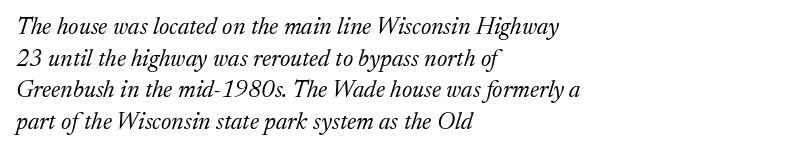
Q: Is the text bold? A: No.
Q: Is the text italic (slanted)? A: Yes, it leans right by about 17 degrees.
Q: Is the text underlined? A: No.
Q: How is the paragraph aligned? A: Left-aligned.
Q: Is the spacing between letters normal or unusually wide? A: Normal.
Q: Is the spacing between lines tight, normal or loose? A: Normal.
